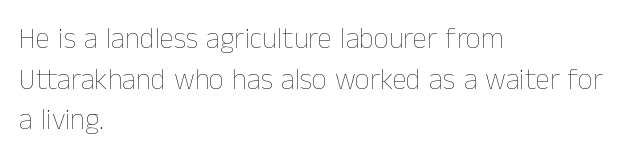
Q: Is the text bold? A: No.
Q: Is the text italic (slanted)? A: No, it is upright.
Q: Is the text underlined? A: No.
Q: How is the paragraph aligned? A: Left-aligned.
Q: Is the spacing between letters normal or unusually wide? A: Normal.
Q: Is the spacing between lines tight, normal or loose? A: Normal.
Q: Width (condensed, normal, or wide)? A: Normal.
Q: Stroke contrast? A: Low.
Q: x-height? A: Medium.
Q: Monospaced? A: No.
